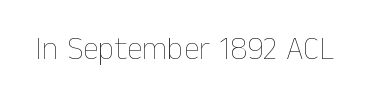
The image shows 32 px thin type, upright; set normal letter spacing, not underlined; low stroke contrast and a medium x-height.
